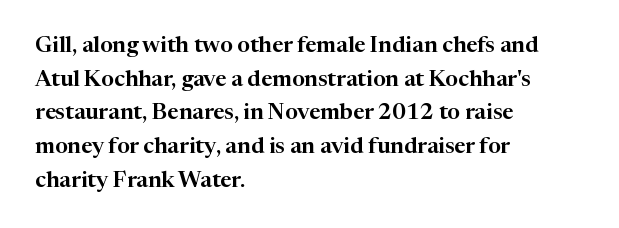
Q: Is the text italic (slanted)? A: No, it is upright.
Q: Is the text underlined? A: No.
Q: How is the paragraph aligned? A: Left-aligned.
Q: Is the spacing between letters normal or unusually wide? A: Normal.
Q: Is the spacing between lines tight, normal or loose? A: Normal.
